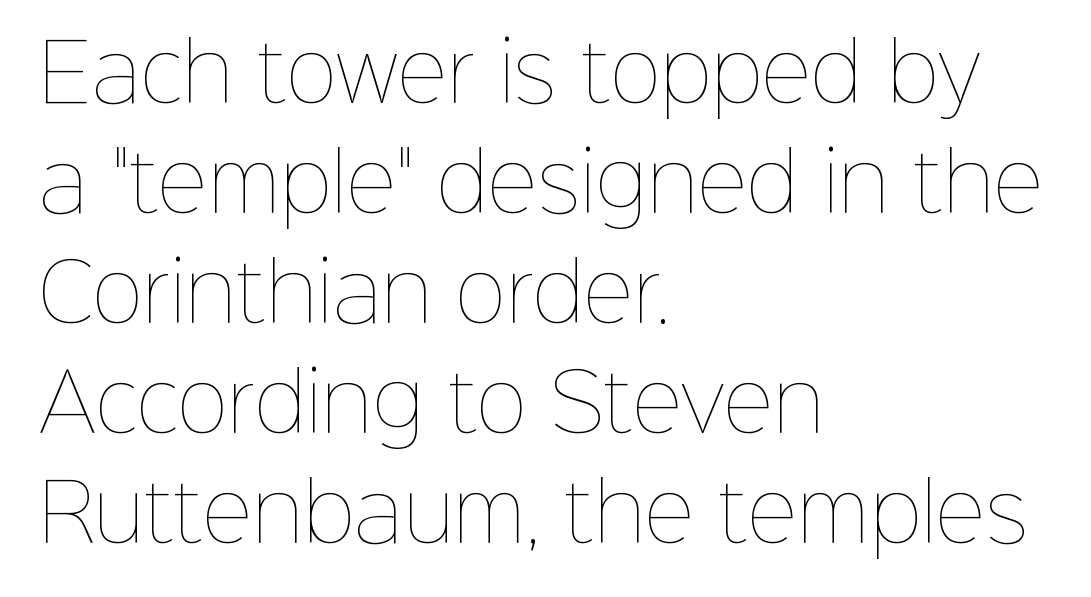
The passage shown is not bold in any degree. Letter spacing: default. The paragraph has a hard left edge and a soft right edge. Rule under the text: the space is simply empty.
